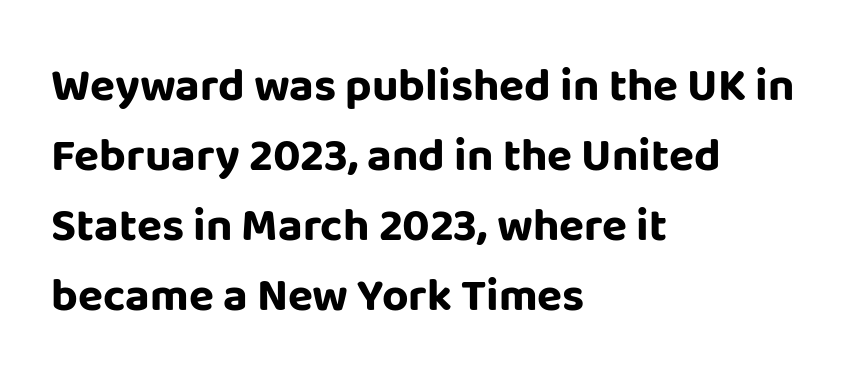
The image shows 46 px bold sans-serif type, upright; set left-aligned, normal line spacing (1.52x), normal letter spacing, not underlined; low stroke contrast and a large x-height.
